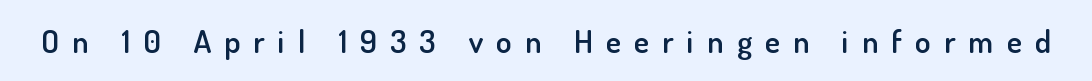
Q: Is the text bold? A: Semi-bold.
Q: Is the text italic (slanted)? A: No, it is upright.
Q: Is the typeface a serif or a sans-serif typeface? A: Sans-serif.
Q: Is the text underlined? A: No.
Q: Is the spacing between letters normal or unusually wide? A: Unusually wide.
Q: Width (condensed, normal, or wide)? A: Normal.
Q: Stroke contrast? A: Low.
Q: x-height? A: Small.
Q: Monospaced? A: No.
